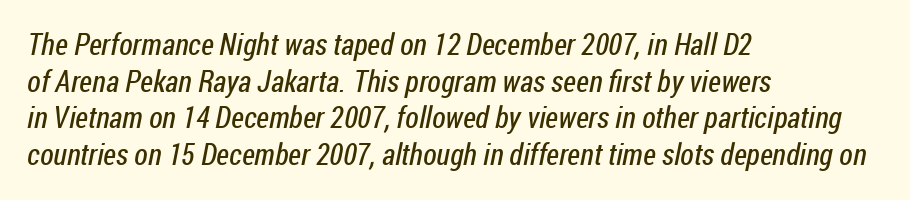
The image shows 30 px regular-weight, condensed sans-serif type; set left-aligned, line spacing 1.22x, normal letter spacing, not underlined; low stroke contrast and a medium x-height.
